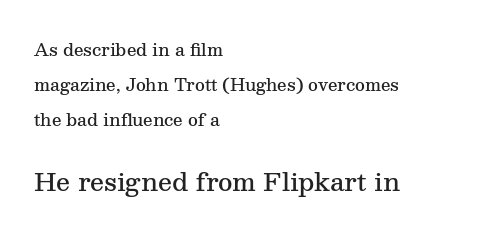
Q: Is the text bold? A: Semi-bold.
Q: Is the text italic (slanted)? A: No, it is upright.
Q: Is the text underlined? A: No.
Q: How is the paragraph aligned? A: Left-aligned.
Q: Is the spacing between letters normal or unusually wide? A: Normal.
Q: Is the spacing between lines tight, normal or loose? A: Loose.
Q: Which block of text is set in a larger size, the first (top) or the second (bottom)? A: The second (bottom) one.
